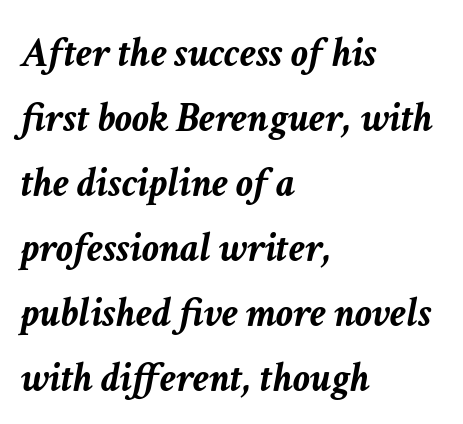
Q: Is the text bold? A: Yes.
Q: Is the text italic (slanted)? A: Yes, it leans right by about 11 degrees.
Q: Is the text underlined? A: No.
Q: How is the paragraph aligned? A: Left-aligned.
Q: Is the spacing between letters normal or unusually wide? A: Normal.
Q: Is the spacing between lines tight, normal or loose? A: Normal.
Q: Width (condensed, normal, or wide)? A: Normal.
Q: Stroke contrast? A: Low.
Q: x-height? A: Medium.
Q: Monospaced? A: No.
